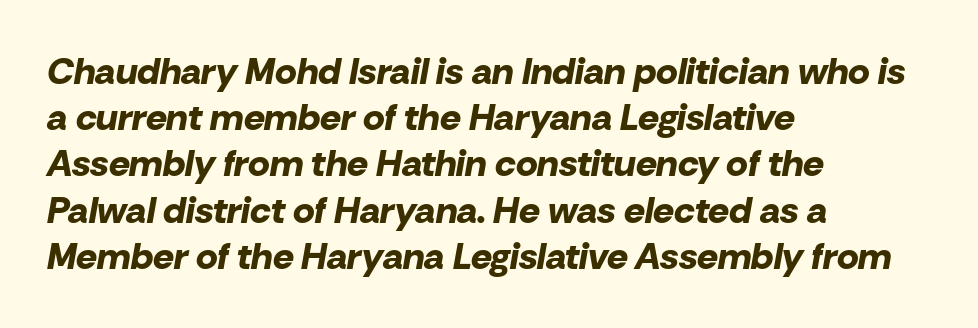
{"italic": "yes", "lean": "right", "slant_degrees": 10, "bold": "yes", "weight": "bold", "width": "normal", "stroke_contrast": "low", "x_height": "medium", "monospaced": "no", "underline": "no", "align": "left", "line_spacing": "normal", "line_spacing_ratio": 1.25, "letter_spacing": "normal", "letter_spacing_em": 0.0, "glyph_px": 37}
